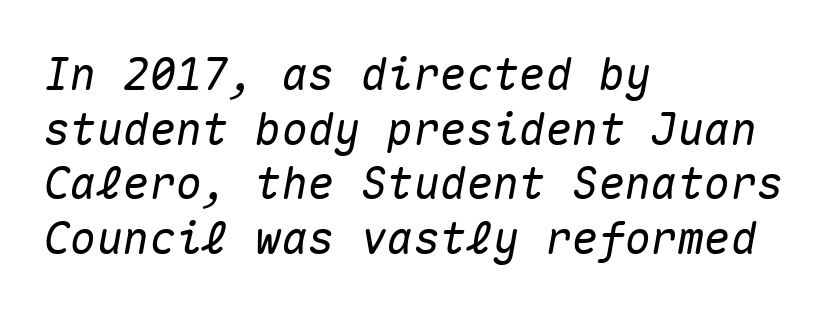
The letters march in equal steps, a hallmark of fixed-pitch type. Look at the tracking — it's just the regular setting, nothing added. Is the block centered? No — it sits flush against the left margin. Compared with ordinary roman type, these characters are visibly tilted. Words float on clear page, feet unadorned.
